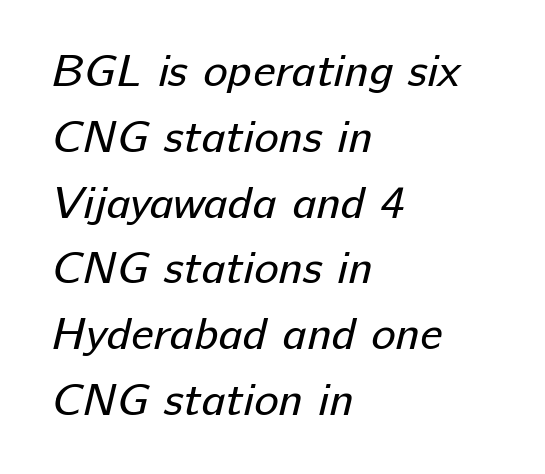
Q: Is the text bold? A: No.
Q: Is the typeface a serif or a sans-serif typeface? A: Sans-serif.
Q: Is the text underlined? A: No.
Q: How is the paragraph aligned? A: Left-aligned.
Q: Is the spacing between letters normal or unusually wide? A: Normal.
Q: Is the spacing between lines tight, normal or loose? A: Normal.
Q: Width (condensed, normal, or wide)? A: Normal.
Q: Stroke contrast? A: Low.
Q: x-height? A: Medium.
Q: Monospaced? A: No.
